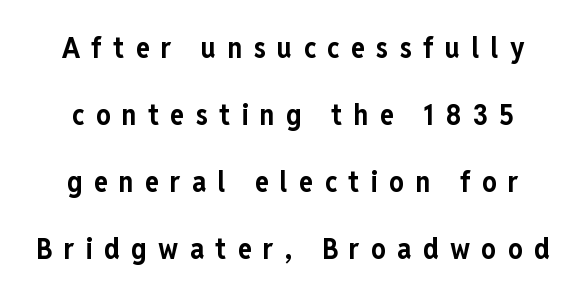
{"serif": "no", "italic": "no", "bold": "yes", "weight": "bold", "width": "condensed", "stroke_contrast": "low", "x_height": "medium", "monospaced": "no", "underline": "no", "line_spacing": "loose", "line_spacing_ratio": 2.31, "letter_spacing": "wide", "letter_spacing_em": 0.39, "glyph_px": 29}
